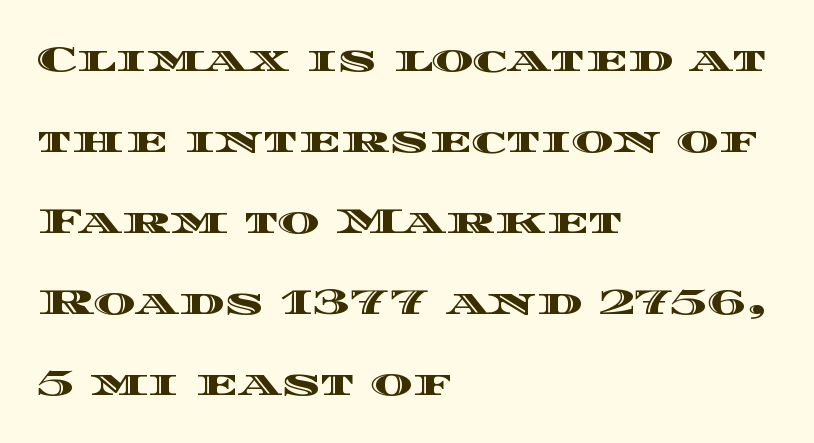
Q: Is the text italic (slanted)? A: No, it is upright.
Q: Is the text underlined? A: No.
Q: How is the paragraph aligned? A: Left-aligned.
Q: Is the spacing between letters normal or unusually wide? A: Normal.
Q: Is the spacing between lines tight, normal or loose? A: Loose.
Q: Width (condensed, normal, or wide)? A: Wide.
Q: x-height? A: Large.
Q: Monospaced? A: No.
